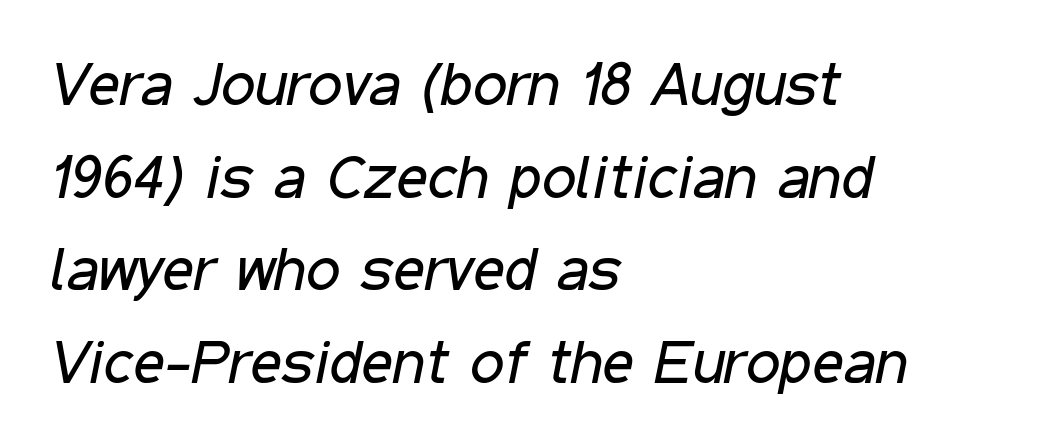
{"italic": "yes", "lean": "right", "slant_degrees": 11, "bold": "no", "weight": "regular", "width": "condensed", "stroke_contrast": "low", "x_height": "medium", "monospaced": "no", "underline": "no", "align": "left", "line_spacing": "normal", "line_spacing_ratio": 1.52, "letter_spacing": "normal", "letter_spacing_em": 0.0, "glyph_px": 61}
